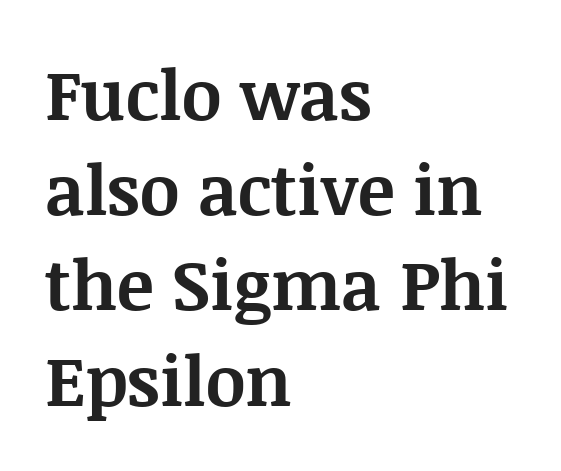
The letters advance in unequal steps, a hallmark of proportional type. Characters follow at the spacing the type designer built in. The font's upright variant was chosen for this text. The rows are spaced the way most documents space them. Weight check: bold — yes, fully. Plain, unruled lines of type.
